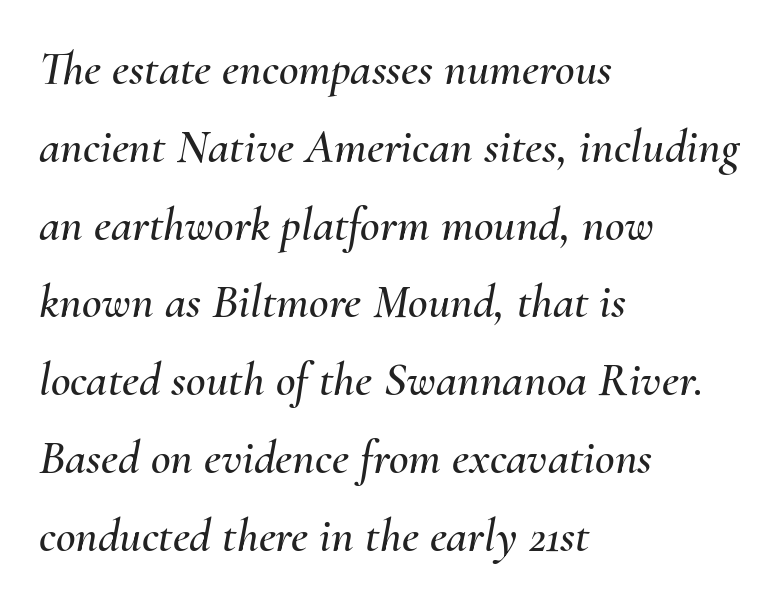
{"italic": "yes", "lean": "right", "slant_degrees": 10, "width": "normal", "stroke_contrast": "medium", "x_height": "small", "monospaced": "no", "underline": "no", "align": "left", "line_spacing": "normal", "line_spacing_ratio": 1.62, "letter_spacing": "normal", "letter_spacing_em": 0.0, "glyph_px": 48}
